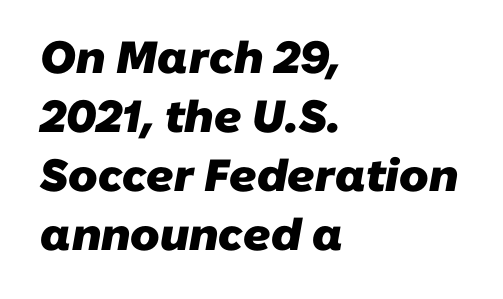
The image shows 45 px heavy sans-serif type; set left-aligned, normal line spacing (1.31x), normal letter spacing, not underlined; low stroke contrast and a medium x-height.
